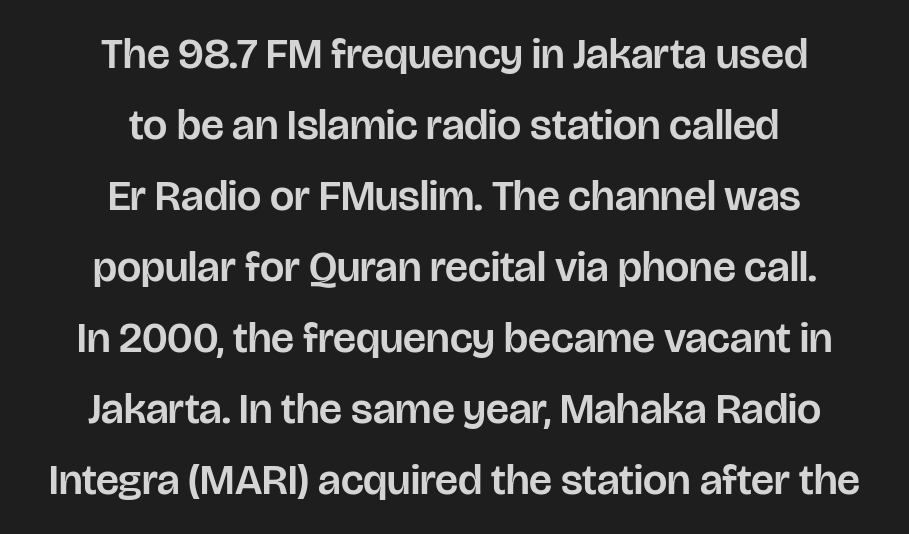
The image shows 43 px sans-serif type, upright; set centered, normal line spacing (1.65x), normal letter spacing, not underlined; low stroke contrast and a large x-height.
